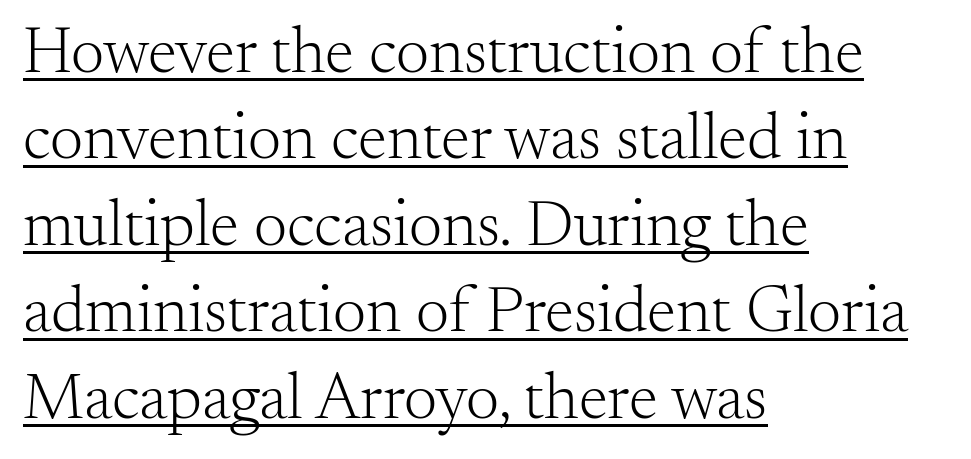
The image shows 66 px light serif type, upright; set left-aligned, normal line spacing (1.31x), normal letter spacing, underlined; medium stroke contrast and a small x-height.
